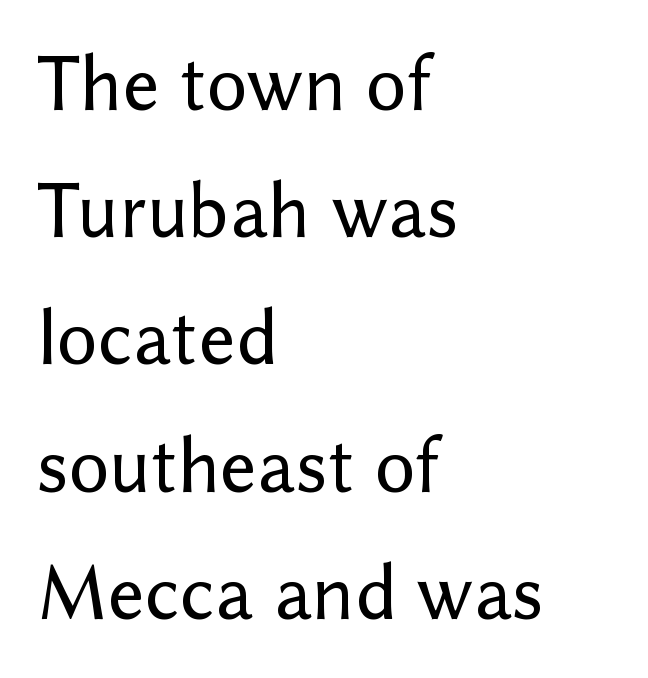
{"serif": "no", "italic": "no", "width": "normal", "stroke_contrast": "low", "x_height": "medium", "monospaced": "no", "underline": "no", "align": "left", "line_spacing": "normal", "line_spacing_ratio": 1.59, "letter_spacing": "normal", "letter_spacing_em": 0.0, "glyph_px": 80}
